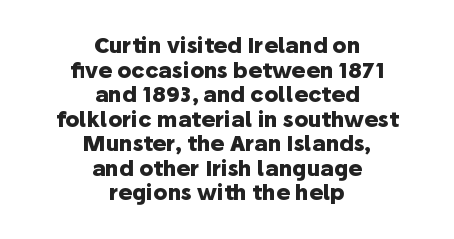
Q: Is the text bold? A: Yes.
Q: Is the text italic (slanted)? A: No, it is upright.
Q: Is the text underlined? A: No.
Q: How is the paragraph aligned? A: Centered.
Q: Is the spacing between letters normal or unusually wide? A: Normal.
